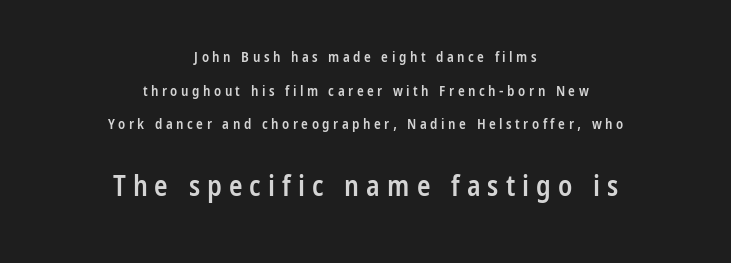
This rendering features lettering with no underline. The face used here is a semibold: visibly heavier than regular, lighter than bold. Posture: vertical. Students, note that the glyphs here are deliberately spaced far apart. Block two is the big one; block one sits smaller above it.
